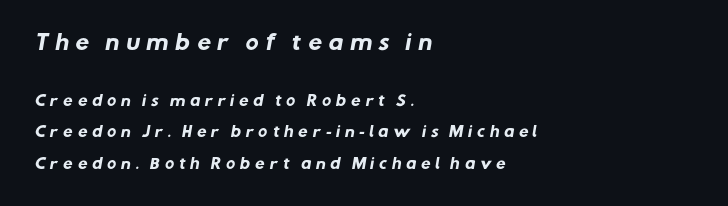
{"bold": "yes", "underline": "no", "align": "left", "line_spacing": "loose", "line_spacing_ratio": 2.22, "letter_spacing": "wide", "letter_spacing_em": 0.3, "larger_block": "first", "size_ratio": 1.43, "glyph_px": 20}
